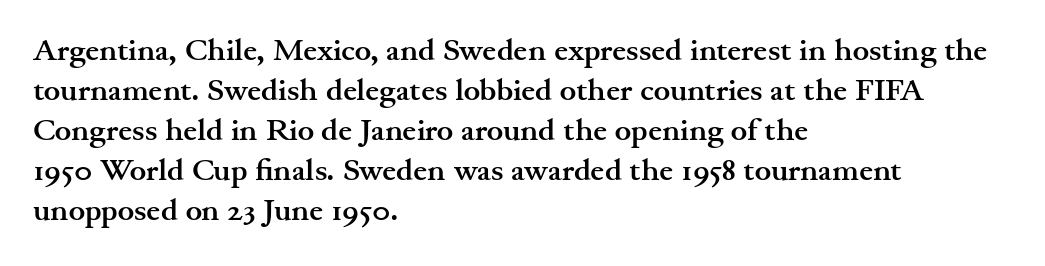
Q: Is the text bold? A: Yes.
Q: Is the text italic (slanted)? A: No, it is upright.
Q: Is the typeface a serif or a sans-serif typeface? A: Serif.
Q: Is the text underlined? A: No.
Q: How is the paragraph aligned? A: Left-aligned.
Q: Is the spacing between letters normal or unusually wide? A: Normal.
Q: Is the spacing between lines tight, normal or loose? A: Normal.
Q: Width (condensed, normal, or wide)? A: Wide.
Q: Stroke contrast? A: Medium.
Q: x-height? A: Small.
Q: Monospaced? A: No.
